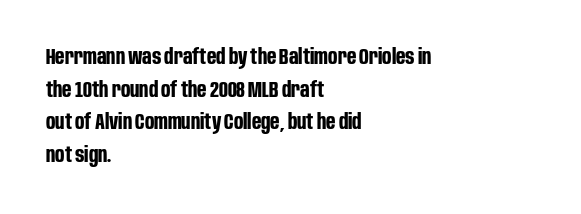
Q: Is the text bold? A: Yes.
Q: Is the text italic (slanted)? A: No, it is upright.
Q: Is the text underlined? A: No.
Q: How is the paragraph aligned? A: Left-aligned.
Q: Is the spacing between letters normal or unusually wide? A: Normal.
Q: Is the spacing between lines tight, normal or loose? A: Normal.
